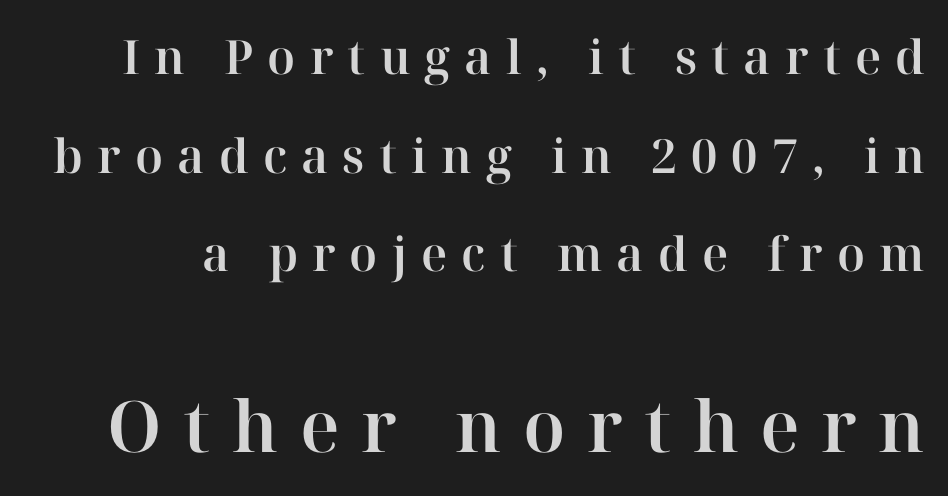
The image shows 71 px serif type, upright; set loose line spacing (2.1x), unusually wide letter spacing (+0.3 em), not underlined; the second (bottom) block is 1.51x larger; high stroke contrast and a medium x-height.
